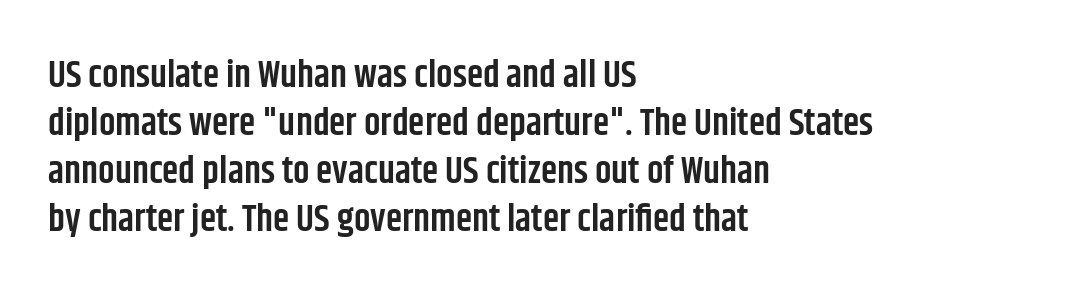
The image shows 37 px semibold, condensed sans-serif type, upright; set left-aligned, normal line spacing (1.3x), normal letter spacing, not underlined; low stroke contrast and a large x-height.
